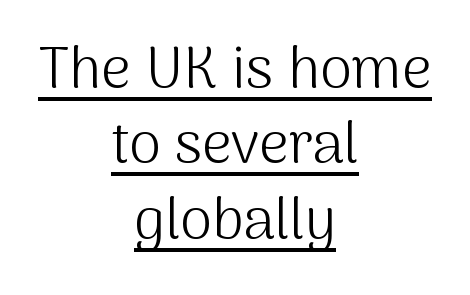
The image shows 58 px light sans-serif type, upright; set centered, normal line spacing (1.3x), normal letter spacing, underlined; medium stroke contrast and a medium x-height.
